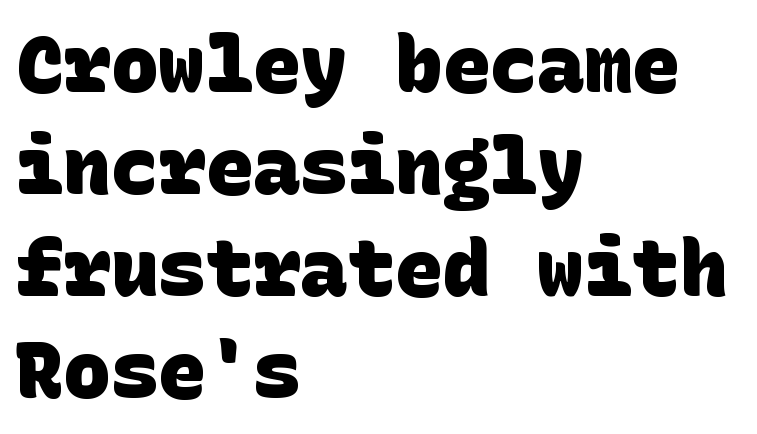
Q: Is the text bold? A: Yes.
Q: Is the typeface a serif or a sans-serif typeface? A: Sans-serif.
Q: Is the text underlined? A: No.
Q: How is the paragraph aligned? A: Left-aligned.
Q: Is the spacing between letters normal or unusually wide? A: Normal.
Q: Is the spacing between lines tight, normal or loose? A: Normal.
Q: Width (condensed, normal, or wide)? A: Normal.
Q: Stroke contrast? A: Low.
Q: x-height? A: Large.
